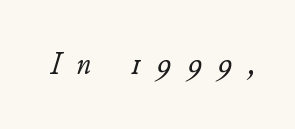
The image shows 33 px light type, italic (leaning right); set unusually wide letter spacing (+0.49 em), not underlined; low stroke contrast and a small x-height.
